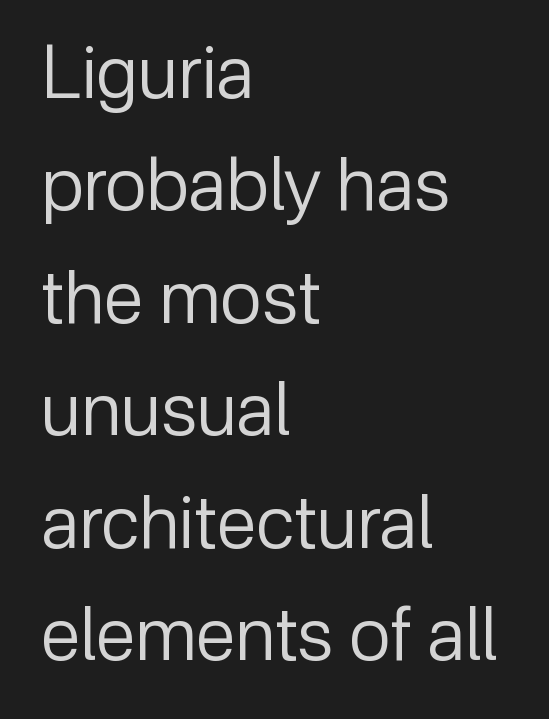
{"serif": "no", "italic": "no", "bold": "no", "weight": "regular", "width": "normal", "stroke_contrast": "low", "x_height": "medium", "monospaced": "no", "underline": "no", "align": "left", "line_spacing": "normal", "line_spacing_ratio": 1.54, "letter_spacing": "normal", "letter_spacing_em": 0.0, "glyph_px": 73}
